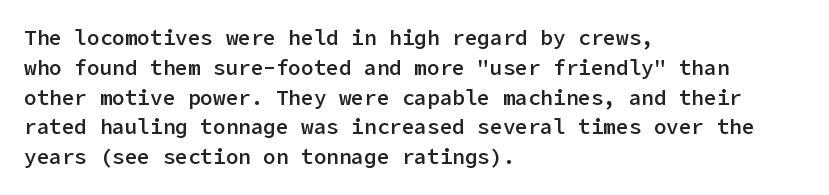
The image shows 21 px text type, upright; set left-aligned, normal line spacing (1.42x), normal letter spacing, not underlined.
